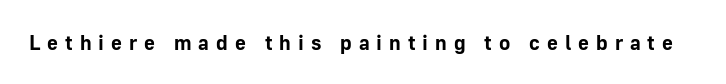
The image shows 21 px bold type, upright; set unusually wide letter spacing (+0.33 em), not underlined.
